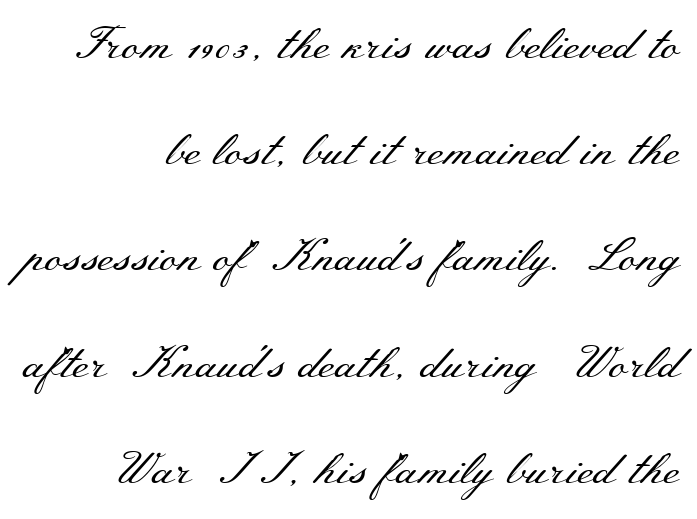
{"serif": "yes", "bold": "no", "weight": "regular", "width": "wide", "stroke_contrast": "medium", "x_height": "small", "monospaced": "no", "underline": "no", "align": "right", "line_spacing": "loose", "line_spacing_ratio": 2.36, "letter_spacing": "normal", "letter_spacing_em": 0.0, "glyph_px": 45}
